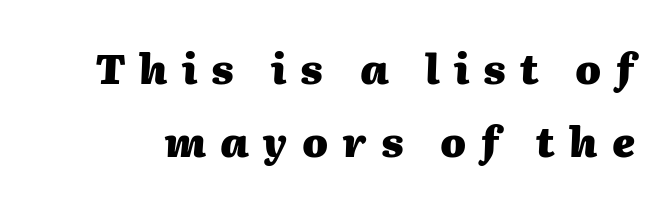
Looks like regular typesetting: each glyph gets only the width it needs. Nobody drew a line under any word here. What stands out about the letter spacing? Its width — letters are far apart. Students, this is bold: see how much ink each stroke carries. Slant detected: the letters are inclined.
